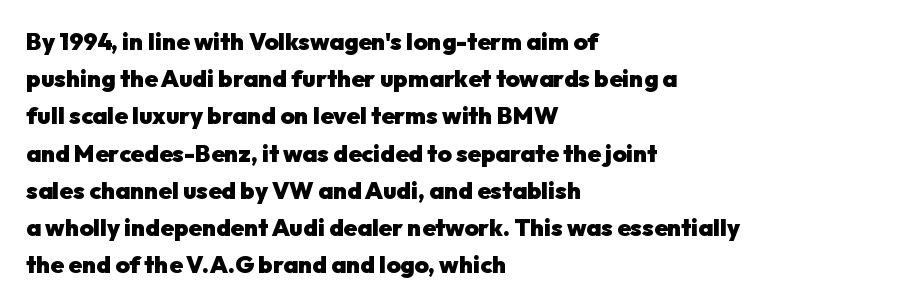
{"italic": "no", "bold": "yes", "underline": "no", "align": "left", "line_spacing": "normal", "line_spacing_ratio": 1.55, "letter_spacing": "normal", "letter_spacing_em": 0.0, "glyph_px": 24}
